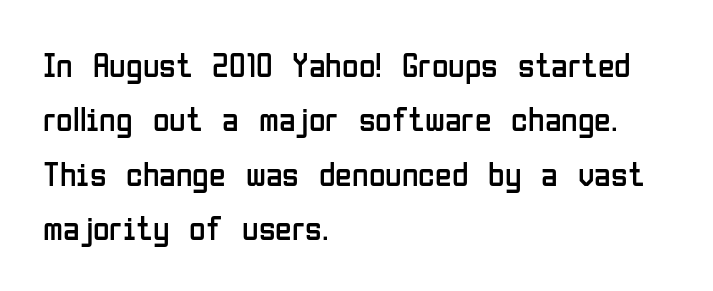
The image shows 34 px regular-weight, condensed sans-serif type, upright; set left-aligned, normal line spacing (1.6x), normal letter spacing, not underlined; low stroke contrast and a medium x-height.
